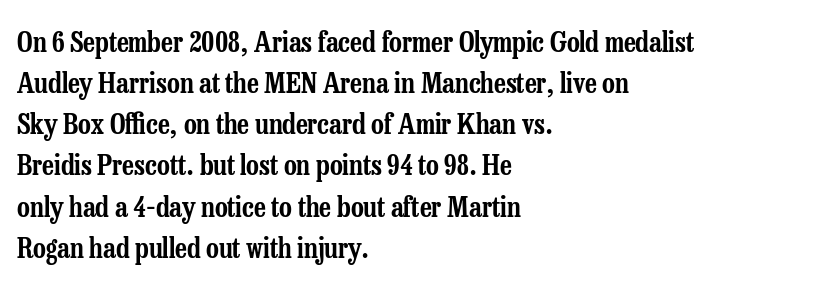
The image shows 28 px condensed serif type, upright; set left-aligned, normal line spacing (1.47x), normal letter spacing, not underlined; low stroke contrast and a medium x-height.
